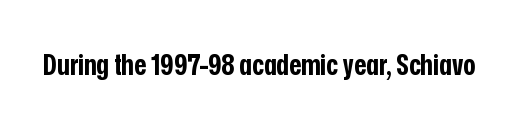
A typesetter would call this zero additional tracking. The gap between lines stays unmarked. The passage shown is typed in a proportional face where columns would drift. The type family on display is of the sans-serif kind. Strong, thick strokes mark this as bold type. The lettering holds an erect, upright posture throughout.
